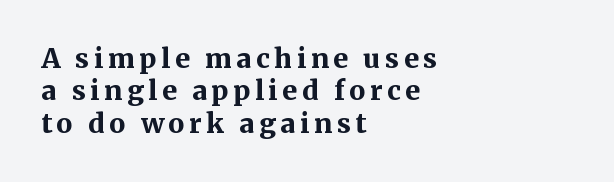
Q: Is the text bold? A: Yes.
Q: Is the text italic (slanted)? A: No, it is upright.
Q: Is the text underlined? A: No.
Q: How is the paragraph aligned? A: Left-aligned.
